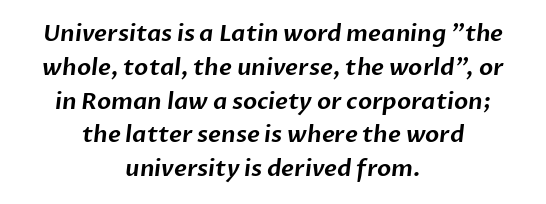
Leading matches the norm, producing a regular column. Characters follow at the spacing the type designer built in. Glance below the letters and you will spot only blank space. Does the copy run flush right? No — it is centered line by line.
